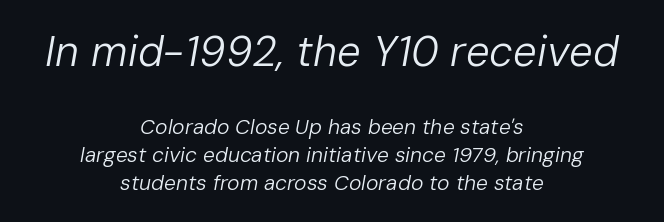
{"italic": "yes", "lean": "right", "slant_degrees": 10, "bold": "no", "weight": "regular", "width": "normal", "stroke_contrast": "low", "x_height": "medium", "monospaced": "no", "underline": "no", "align": "center", "line_spacing": "normal", "line_spacing_ratio": 1.33, "letter_spacing": "normal", "letter_spacing_em": 0.0, "larger_block": "first", "size_ratio": 2.0, "glyph_px": 42}
